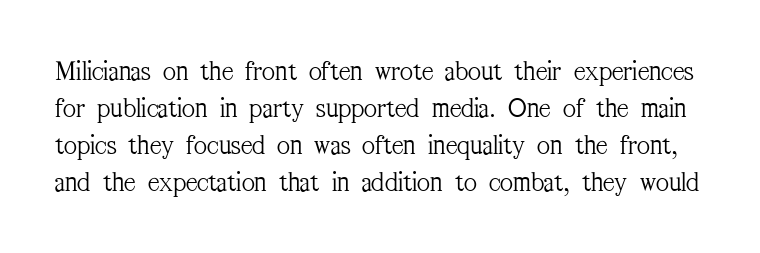
Q: Is the text bold? A: No.
Q: Is the text italic (slanted)? A: No, it is upright.
Q: Is the typeface a serif or a sans-serif typeface? A: Serif.
Q: Is the text underlined? A: No.
Q: Is the spacing between letters normal or unusually wide? A: Normal.
Q: Is the spacing between lines tight, normal or loose? A: Normal.
Q: Width (condensed, normal, or wide)? A: Condensed.
Q: Stroke contrast? A: Medium.
Q: x-height? A: Medium.
Q: Monospaced? A: No.
